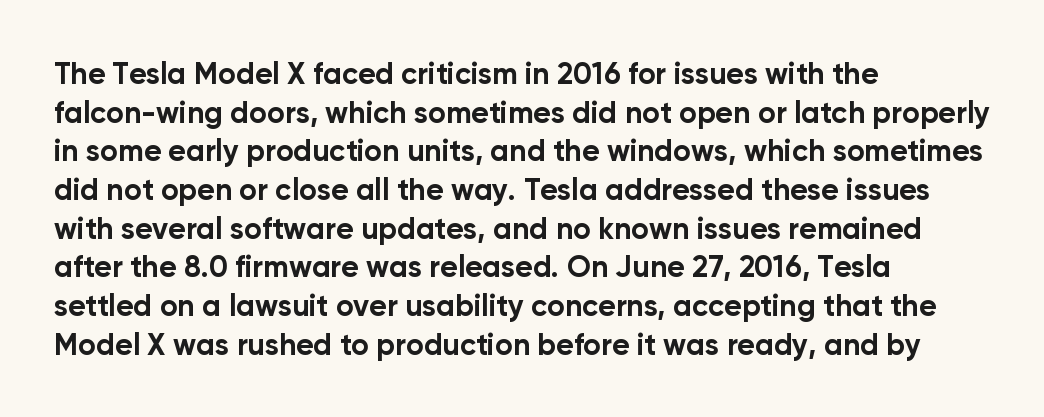
The rows are spaced the way most documents space them. Character widths vary here, with narrow letters taking less room than wide ones. Italic: no, the glyphs are upright roman. The passage shown has conventional tracking throughout.
